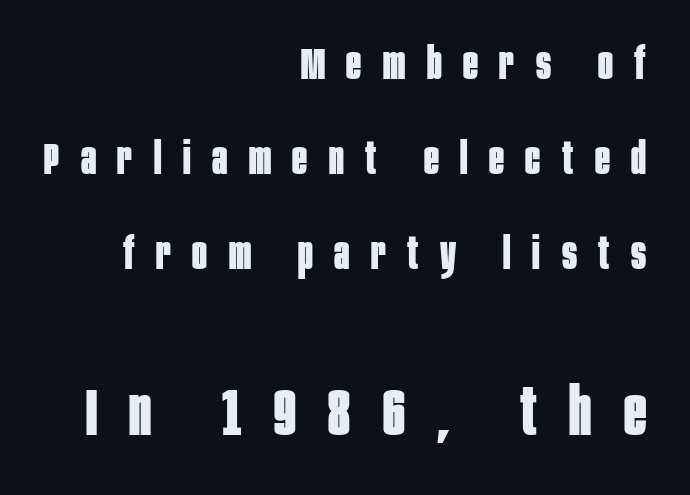
Q: Is the text bold? A: Yes.
Q: Is the text italic (slanted)? A: No, it is upright.
Q: Is the typeface a serif or a sans-serif typeface? A: Sans-serif.
Q: Is the text underlined? A: No.
Q: How is the paragraph aligned? A: Right-aligned.
Q: Is the spacing between letters normal or unusually wide? A: Unusually wide.
Q: Is the spacing between lines tight, normal or loose? A: Loose.
Q: Which block of text is set in a larger size, the first (top) or the second (bottom)? A: The second (bottom) one.
Q: Width (condensed, normal, or wide)? A: Condensed.
Q: Stroke contrast? A: Low.
Q: x-height? A: Large.
Q: Monospaced? A: No.
